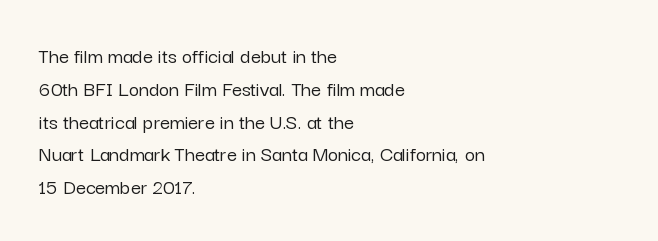
The image shows 22 px text type, upright; set left-aligned, normal line spacing (1.49x), normal letter spacing, not underlined.
